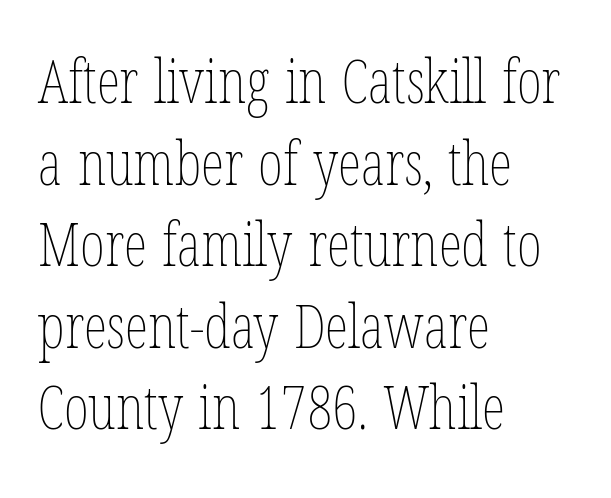
The image shows 60 px thin, condensed type, upright; set left-aligned, normal line spacing (1.36x), normal letter spacing, not underlined; low stroke contrast and a medium x-height.
